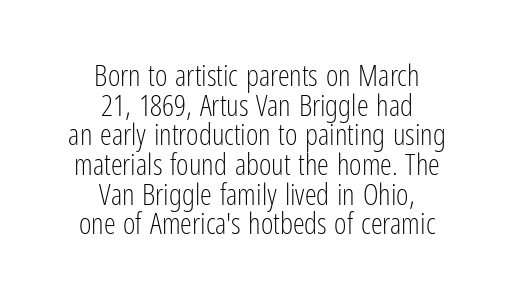
Q: Is the text bold? A: No.
Q: Is the text italic (slanted)? A: No, it is upright.
Q: Is the typeface a serif or a sans-serif typeface? A: Sans-serif.
Q: Is the text underlined? A: No.
Q: How is the paragraph aligned? A: Centered.
Q: Is the spacing between letters normal or unusually wide? A: Normal.
Q: Is the spacing between lines tight, normal or loose? A: Tight.
Q: Width (condensed, normal, or wide)? A: Condensed.
Q: Stroke contrast? A: Low.
Q: x-height? A: Medium.
Q: Monospaced? A: No.
